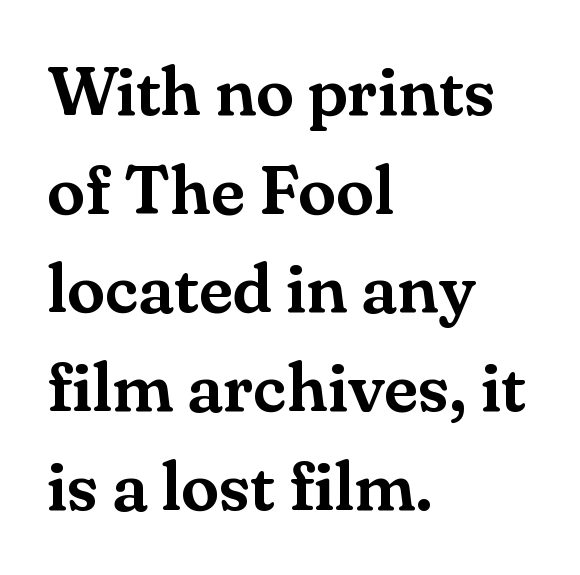
Q: Is the text italic (slanted)? A: No, it is upright.
Q: Is the typeface a serif or a sans-serif typeface? A: Serif.
Q: Is the text underlined? A: No.
Q: How is the paragraph aligned? A: Left-aligned.
Q: Is the spacing between letters normal or unusually wide? A: Normal.
Q: Is the spacing between lines tight, normal or loose? A: Normal.
Q: Width (condensed, normal, or wide)? A: Normal.
Q: Stroke contrast? A: Medium.
Q: x-height? A: Small.
Q: Monospaced? A: No.
